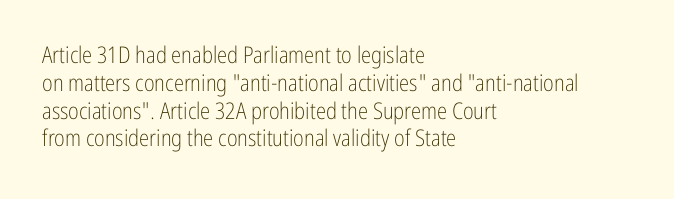
Italic: no, the glyphs are upright roman. Typeset ragged right — the left edge is the straight one. The gaps between neighbouring characters are ordinary and unremarkable. No letter is thick-stroked: the sample isn't bold. Lines of text with bare space underneath.
